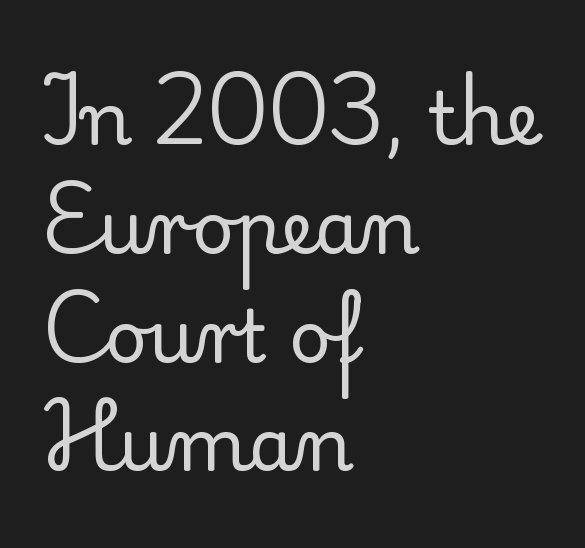
The image shows 73 px regular-weight serif type, upright; set left-aligned, normal line spacing (1.49x), normal letter spacing, not underlined; low stroke contrast and a small x-height.
